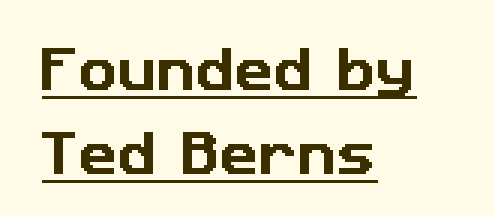
No feet cap the strokes, marking this as sans-serif type. What decoration does the sample have? An underline. You could not count columns in this text — the font is proportionally spaced. This sample is left-justified, so line endings fall wherever the words run out. You could call the tracking neutral — neither tight nor loose.
